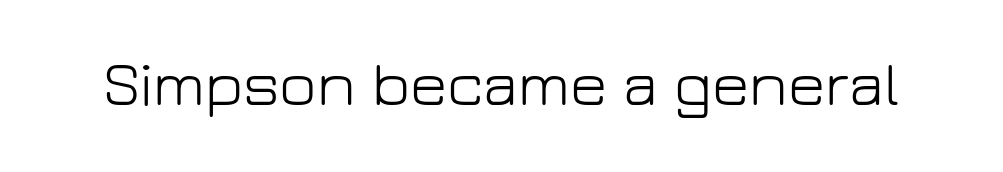
Underlining? Definitely not there. This sample has the flowing, uneven cadence of proportional lettering. Every character sits straight up, as roman type does. The cut favours lightness, reaching ordinary text weight at its darkest.
